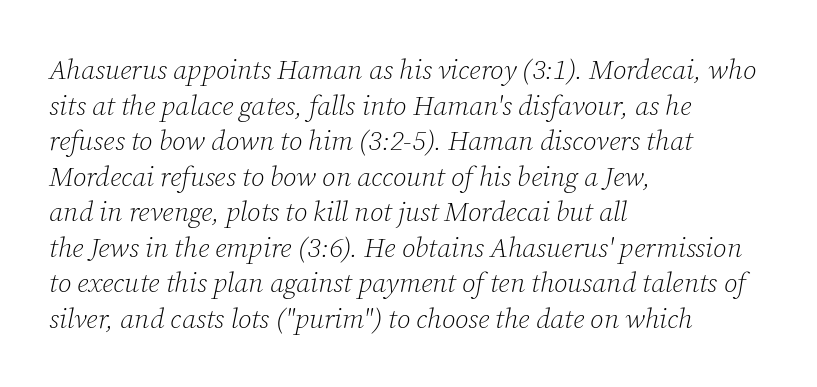
The image shows 28 px light serif type, italic (leaning right); set left-aligned, normal line spacing (1.27x), normal letter spacing, not underlined; low stroke contrast and a medium x-height.
